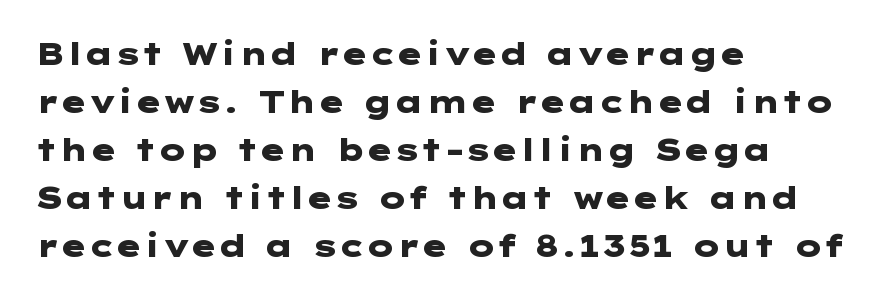
The image shows 30 px heavy, wide sans-serif type, upright; set left-aligned, normal line spacing (1.6x), normal letter spacing, not underlined; low stroke contrast and a medium x-height.
